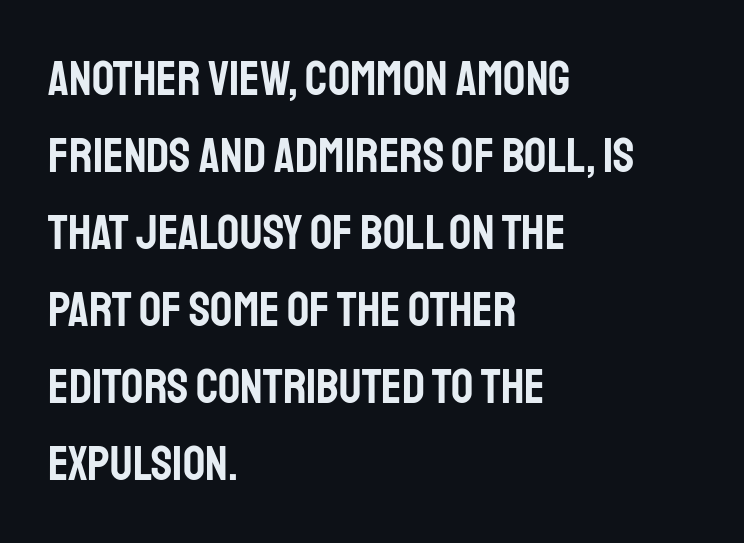
Short and long lines alike share a common starting point at left. What kind of face is this? One without serifs — a sans. These lines are rendered in a variable-pitch font. The rendering keeps characters at their native spacing. Summary of vertical rhythm: regular, with standard interline spacing. Underlining? Definitely not there.
